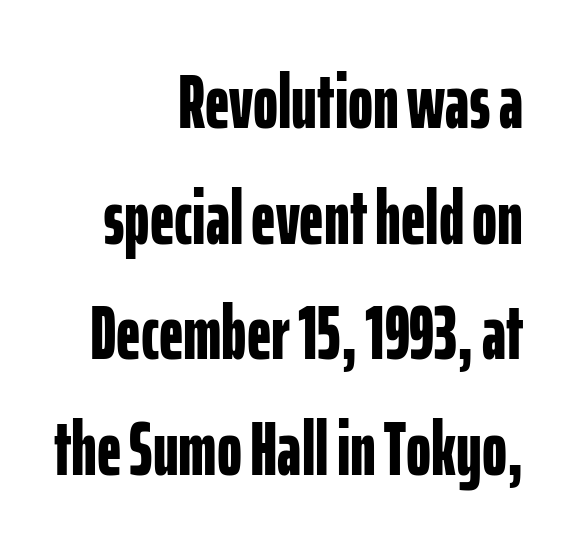
Q: Is the text bold? A: Yes.
Q: Is the text italic (slanted)? A: No, it is upright.
Q: Is the typeface a serif or a sans-serif typeface? A: Sans-serif.
Q: Is the text underlined? A: No.
Q: How is the paragraph aligned? A: Right-aligned.
Q: Is the spacing between letters normal or unusually wide? A: Normal.
Q: Is the spacing between lines tight, normal or loose? A: Normal.
Q: Width (condensed, normal, or wide)? A: Condensed.
Q: Stroke contrast? A: Low.
Q: x-height? A: Medium.
Q: Monospaced? A: No.
